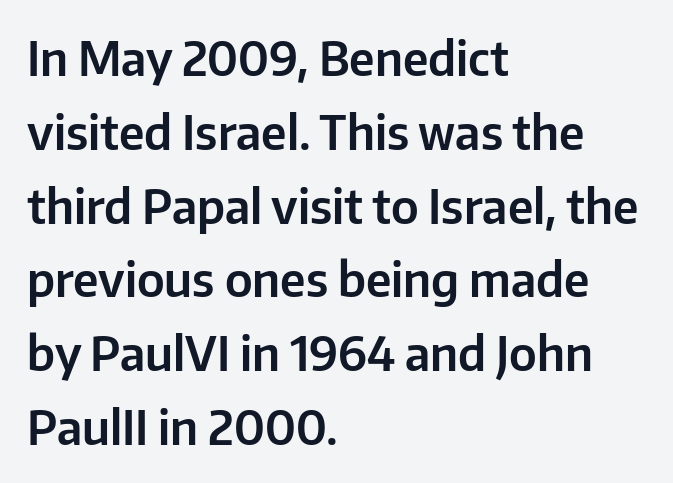
Posture: upright roman. A typesetter would call this proportional, since set widths differ per character. Each row of text sits above clean, open space. The font family rendered here belongs to the sans-serif group. Here the glyphs are tracked normally, forming tight word shapes. Interline gaps are of average width in this sample.
